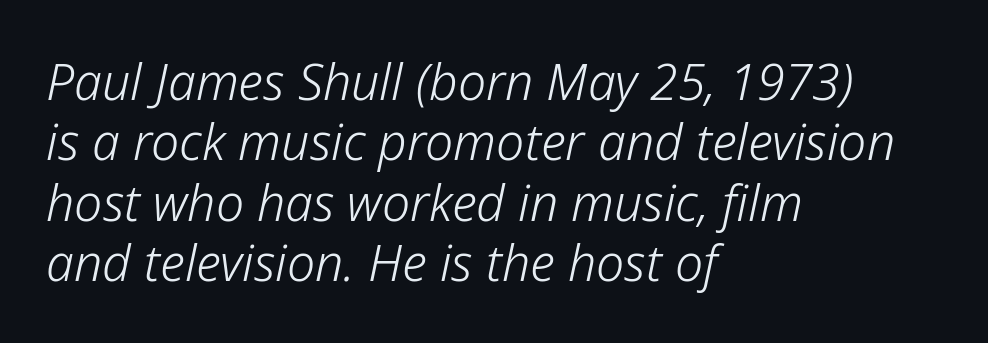
Q: Is the text bold? A: No.
Q: Is the text italic (slanted)? A: Yes, it leans right by about 12 degrees.
Q: Is the text underlined? A: No.
Q: How is the paragraph aligned? A: Left-aligned.
Q: Is the spacing between letters normal or unusually wide? A: Normal.
Q: Width (condensed, normal, or wide)? A: Normal.
Q: Stroke contrast? A: Low.
Q: x-height? A: Medium.
Q: Monospaced? A: No.
